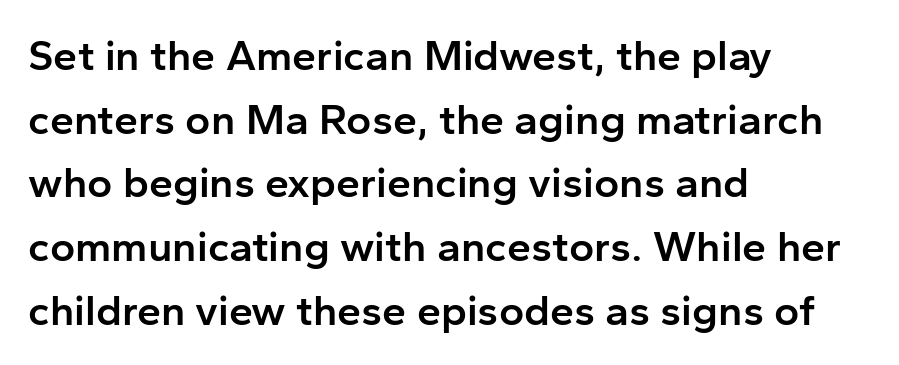
Q: Is the text bold? A: Semi-bold.
Q: Is the text italic (slanted)? A: No, it is upright.
Q: Is the typeface a serif or a sans-serif typeface? A: Sans-serif.
Q: Is the text underlined? A: No.
Q: How is the paragraph aligned? A: Left-aligned.
Q: Is the spacing between letters normal or unusually wide? A: Normal.
Q: Is the spacing between lines tight, normal or loose? A: Normal.
Q: Width (condensed, normal, or wide)? A: Normal.
Q: Stroke contrast? A: Low.
Q: x-height? A: Medium.
Q: Monospaced? A: No.
